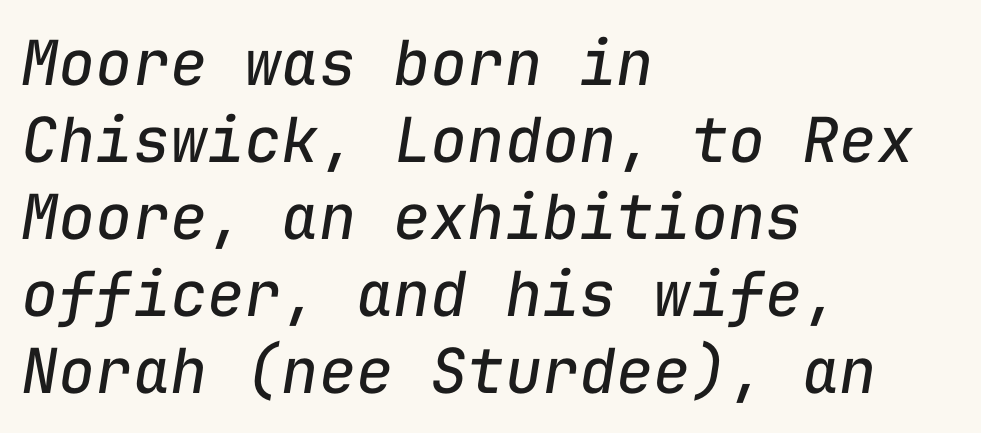
The image shows 62 px regular-weight type, italic (leaning right), monospaced; set left-aligned, line spacing 1.24x, normal letter spacing, not underlined; low stroke contrast and a medium x-height.
